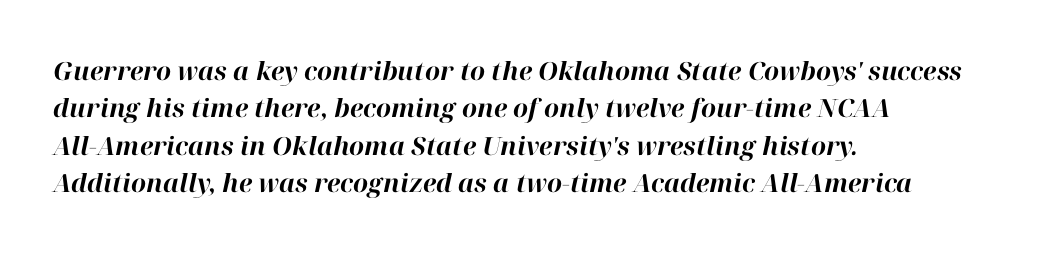
The image shows 25 px bold type, italic (leaning right); set left-aligned, normal line spacing (1.5x), normal letter spacing, not underlined.
